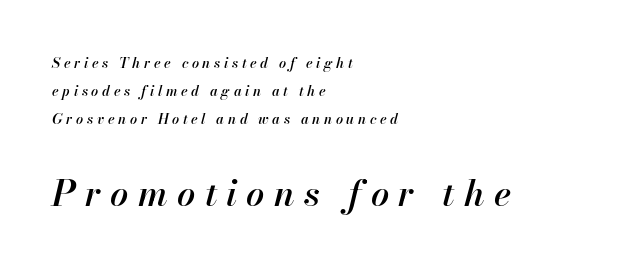
The image shows 36 px semibold type, italic (leaning right); set left-aligned, loose line spacing (2.01x), unusually wide letter spacing (+0.26 em), not underlined; the second (bottom) block is 2.57x larger; high stroke contrast and a small x-height.
